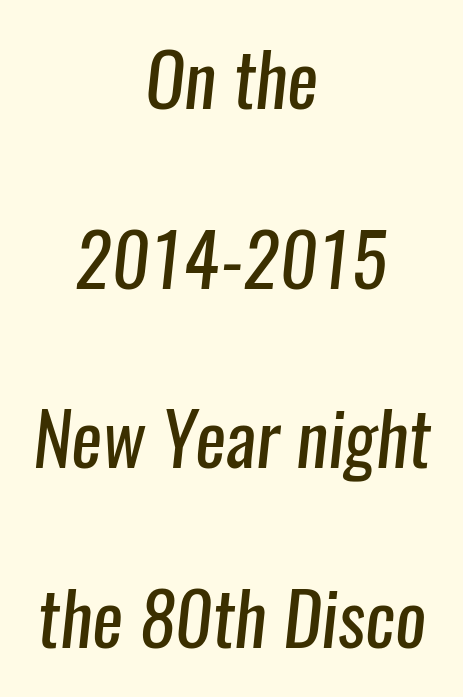
{"serif": "no", "bold": "no", "weight": "regular", "width": "condensed", "stroke_contrast": "low", "x_height": "medium", "monospaced": "no", "underline": "no", "align": "center", "line_spacing": "loose", "line_spacing_ratio": 2.46, "letter_spacing": "normal", "letter_spacing_em": 0.0, "glyph_px": 73}
